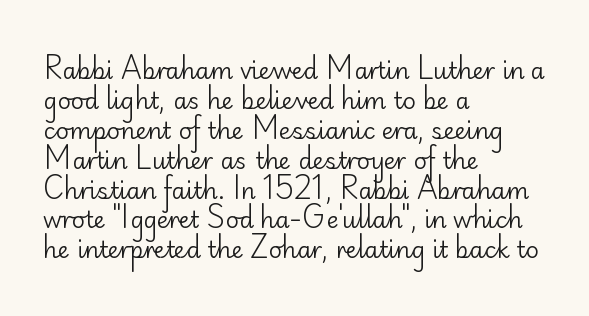
The lines are quadded left. The font sits on the lighter half of the weight spectrum, regular included. Tracking here is standard; glyphs follow each other at the usual distance. Italic? Not at all — the glyphs are vertical. Rule under the text: the space is simply empty.
